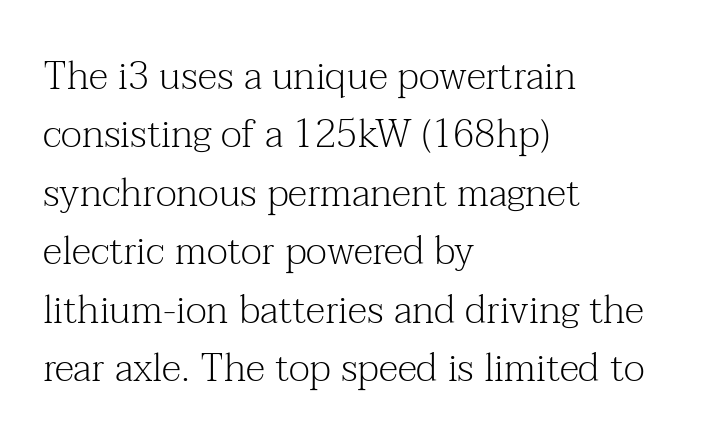
Q: Is the text bold? A: No.
Q: Is the text italic (slanted)? A: No, it is upright.
Q: Is the typeface a serif or a sans-serif typeface? A: Serif.
Q: Is the text underlined? A: No.
Q: How is the paragraph aligned? A: Left-aligned.
Q: Is the spacing between letters normal or unusually wide? A: Normal.
Q: Is the spacing between lines tight, normal or loose? A: Normal.
Q: Width (condensed, normal, or wide)? A: Normal.
Q: Stroke contrast? A: Medium.
Q: x-height? A: Medium.
Q: Monospaced? A: No.
